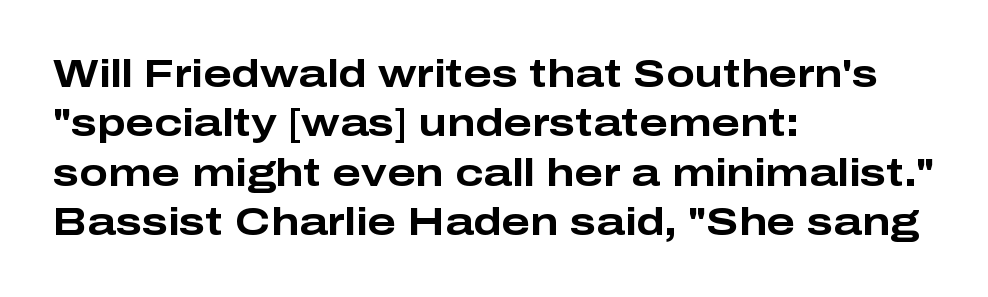
The image shows 38 px bold, wide sans-serif type, upright; set left-aligned, normal line spacing (1.3x), normal letter spacing, not underlined; low stroke contrast and a medium x-height.
